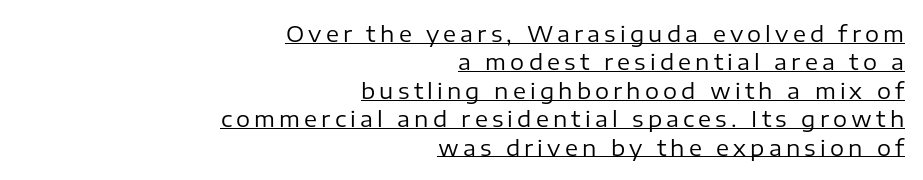
{"italic": "no", "bold": "no", "underline": "yes", "align": "right", "line_spacing": "normal", "line_spacing_ratio": 1.29, "glyph_px": 22}
